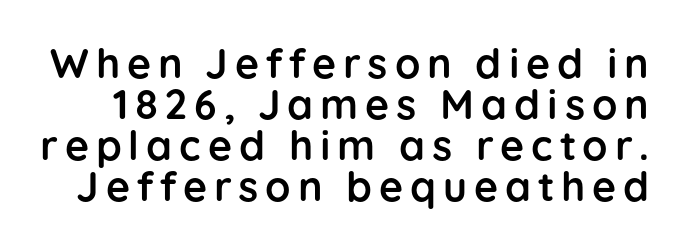
This is the regular roman posture of the typeface. Heavy-handed strokes throughout: this text is bold. You could not count columns in this text — the font is proportionally spaced. What kind of face is this? One without serifs — a sans. This sample trades vertical openness for compactness between lines. Any mark beneath the type? The region is blank.
